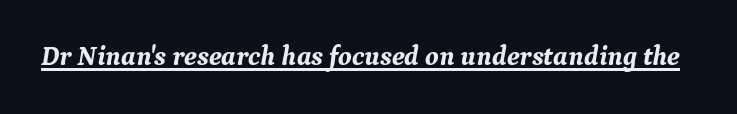
The gaps between neighbouring characters are ordinary and unremarkable. Slant detected: the letters are inclined. The glyphs are accompanied by a horizontal stroke just below them. Stroke thickness is high; the sample reads as a true bold.
